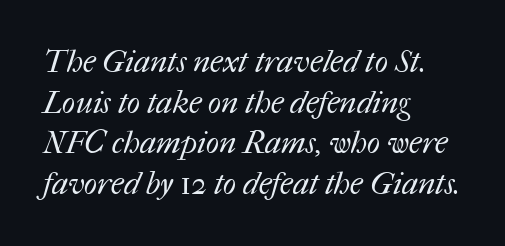
Q: Is the text bold? A: No.
Q: Is the text underlined? A: No.
Q: How is the paragraph aligned? A: Left-aligned.
Q: Is the spacing between letters normal or unusually wide? A: Normal.
Q: Is the spacing between lines tight, normal or loose? A: Normal.
Q: Width (condensed, normal, or wide)? A: Normal.
Q: Stroke contrast? A: Medium.
Q: x-height? A: Medium.
Q: Monospaced? A: No.
